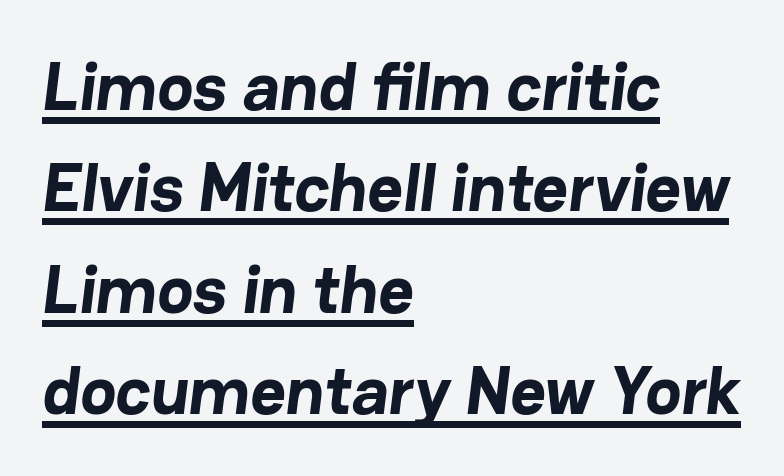
Q: Is the text bold? A: Yes.
Q: Is the typeface a serif or a sans-serif typeface? A: Sans-serif.
Q: Is the text underlined? A: Yes.
Q: How is the paragraph aligned? A: Left-aligned.
Q: Is the spacing between letters normal or unusually wide? A: Normal.
Q: Is the spacing between lines tight, normal or loose? A: Normal.
Q: Width (condensed, normal, or wide)? A: Normal.
Q: Stroke contrast? A: Low.
Q: x-height? A: Medium.
Q: Monospaced? A: No.
